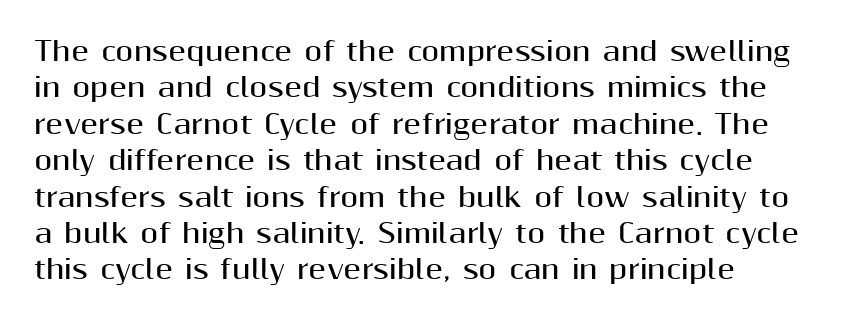
{"italic": "no", "bold": "yes", "underline": "no", "line_spacing": "normal", "line_spacing_ratio": 1.4, "letter_spacing": "normal", "letter_spacing_em": 0.0, "glyph_px": 26}
